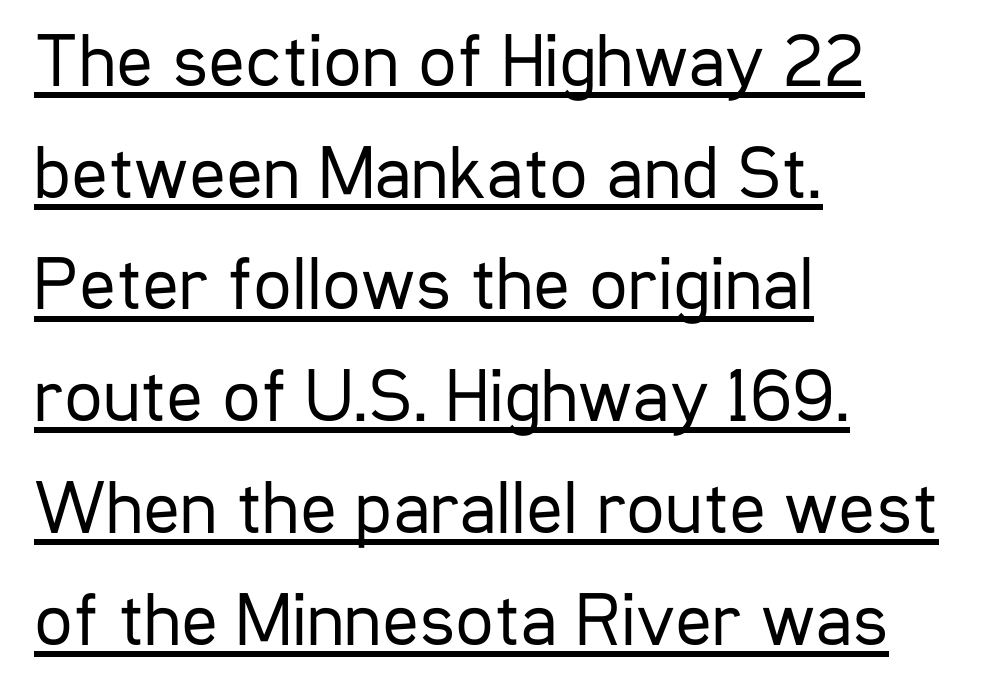
A continuous stroke trails under the words, as in a hyperlink. Line starts are locked; line ends wander. This is the regular roman posture of the typeface. A typesetter would call this zero additional tracking. Character widths vary here, with narrow letters taking less room than wide ones.
